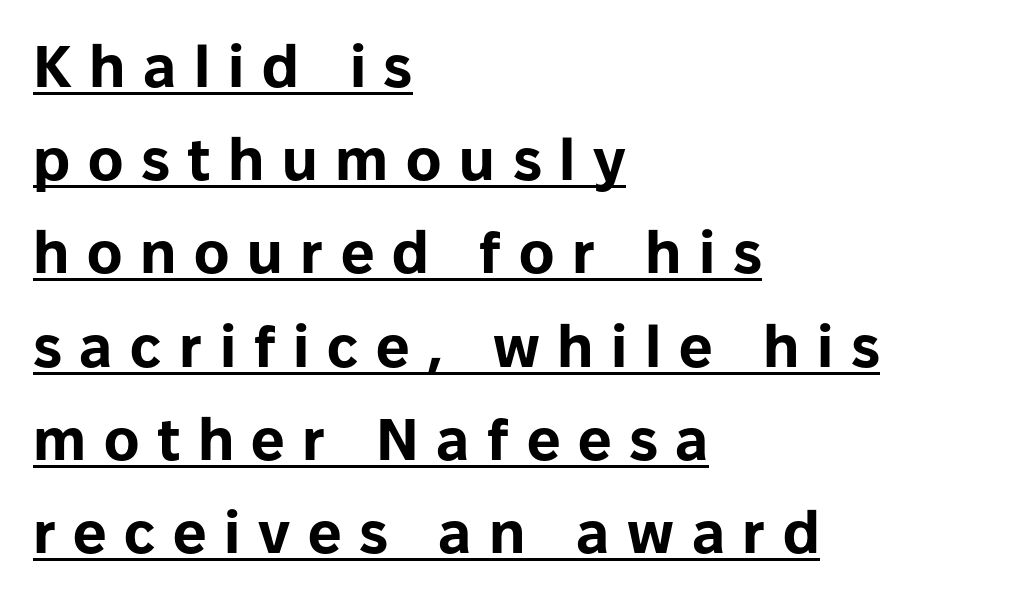
{"serif": "no", "italic": "no", "bold": "yes", "weight": "bold", "width": "normal", "stroke_contrast": "low", "x_height": "medium", "monospaced": "no", "underline": "yes", "align": "left", "line_spacing": "normal", "line_spacing_ratio": 1.58, "letter_spacing": "wide", "letter_spacing_em": 0.3, "glyph_px": 59}
